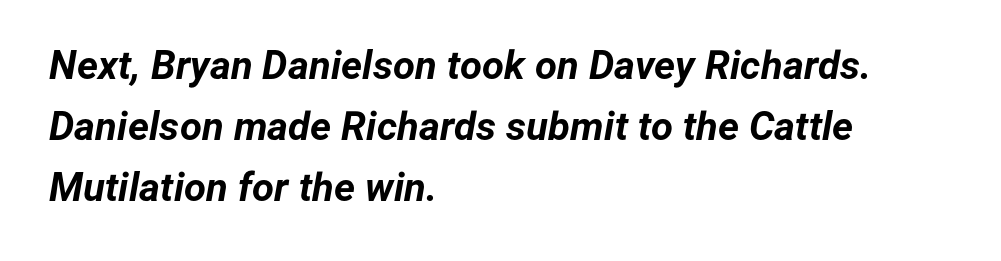
{"italic": "yes", "lean": "right", "slant_degrees": 12, "bold": "yes", "weight": "bold", "width": "normal", "stroke_contrast": "low", "x_height": "medium", "monospaced": "no", "underline": "no", "align": "left", "line_spacing": "normal", "line_spacing_ratio": 1.53, "letter_spacing": "normal", "letter_spacing_em": 0.0, "glyph_px": 40}
